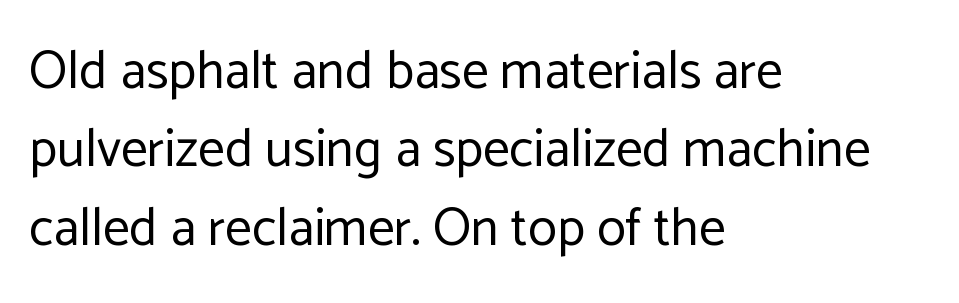
The baseline area is clear. No italicization has been applied; the sample stays upright. This is sans-serif lettering, the kind often seen on screens and signage. The lines sit at an ordinary, default distance from one another. Observe the ordinary spacing: letters are neighbours, not strangers.
